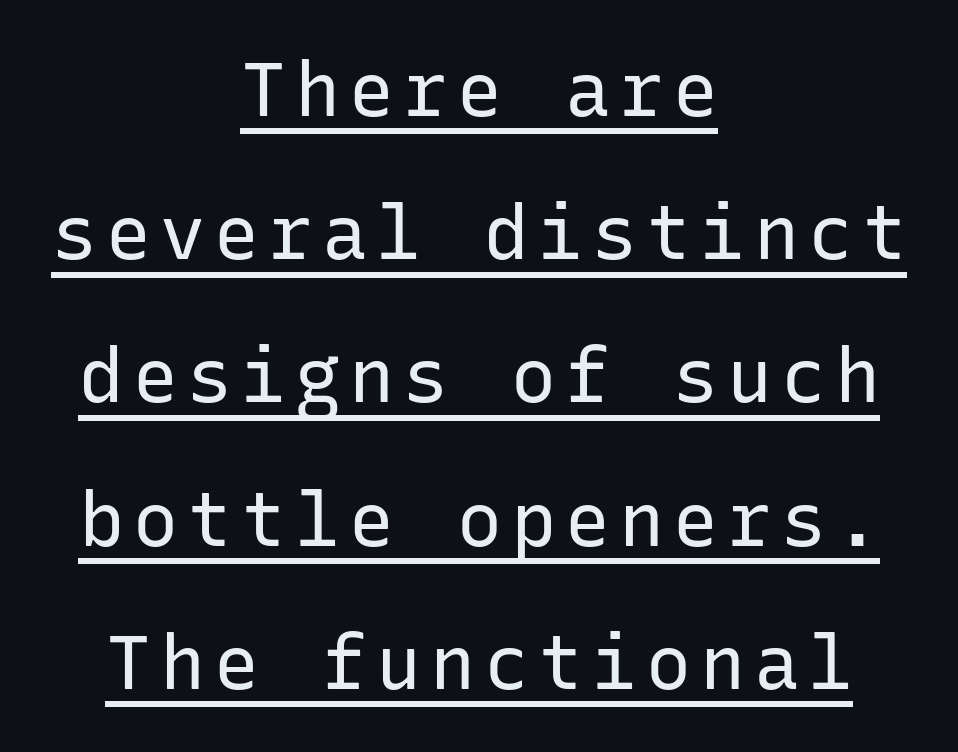
These lines are composed in type without serifs. Italic: no, the glyphs are upright roman. Does a line run under the words? Yes, clearly. A typesetter would call this leading open, well beyond the default.
